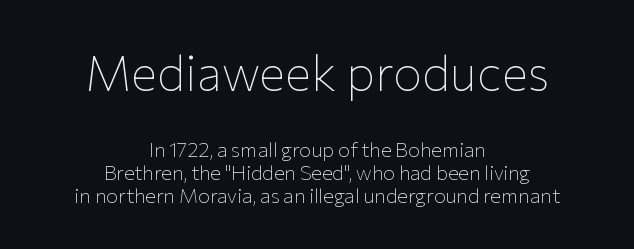
The image shows 49 px thin sans-serif type, upright; set centered, tight line spacing (1.14x), normal letter spacing, not underlined; the first (top) block is 2.45x larger; low stroke contrast and a medium x-height.
